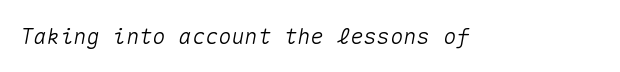
Compared with ordinary roman type, these characters are visibly tilted. Honestly, there is no underline to notice here at all. Caption: standard tracking, unaltered.
